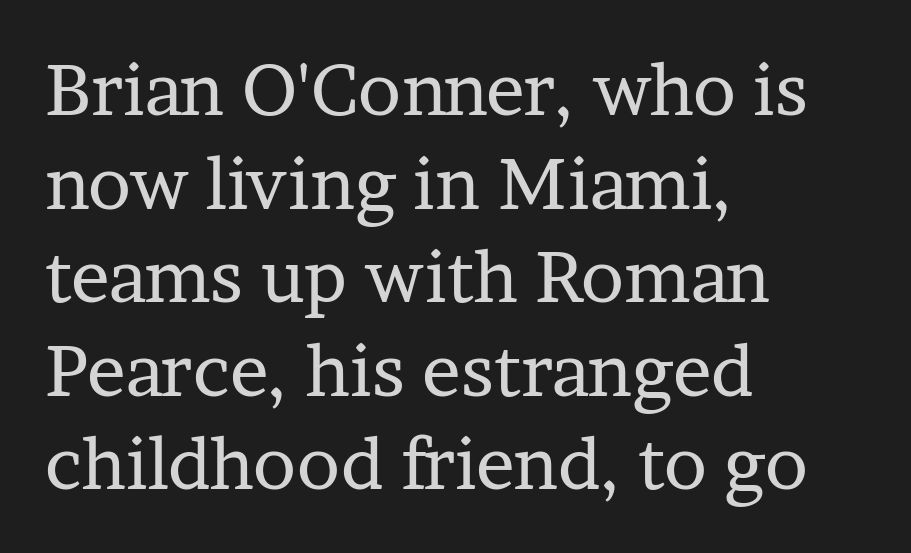
Q: Is the text bold? A: No.
Q: Is the text italic (slanted)? A: No, it is upright.
Q: Is the typeface a serif or a sans-serif typeface? A: Serif.
Q: Is the text underlined? A: No.
Q: How is the paragraph aligned? A: Left-aligned.
Q: Is the spacing between letters normal or unusually wide? A: Normal.
Q: Is the spacing between lines tight, normal or loose? A: Normal.
Q: Width (condensed, normal, or wide)? A: Normal.
Q: Stroke contrast? A: Low.
Q: x-height? A: Medium.
Q: Monospaced? A: No.
